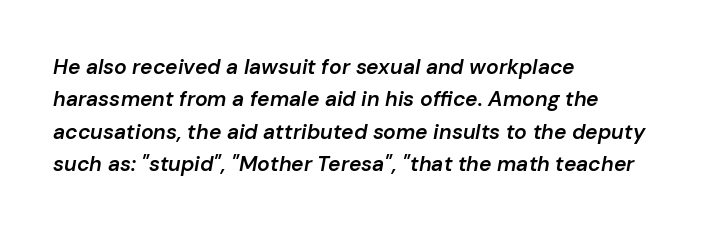
Summary of weight: moderately heavy, a semibold. This rendering leaves character spacing at its baseline value. Is there much room between lines? A standard amount, neither cramped nor airy. Does the lettering tilt? It does — this is italic.
